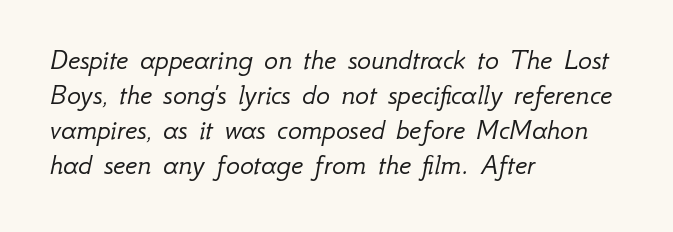
{"italic": "yes", "lean": "right", "slant_degrees": 12, "bold": "no", "weight": "light", "width": "normal", "stroke_contrast": "low", "x_height": "small", "monospaced": "no", "underline": "no", "align": "left", "line_spacing_ratio": 1.21, "letter_spacing": "normal", "letter_spacing_em": 0.0, "glyph_px": 29}
